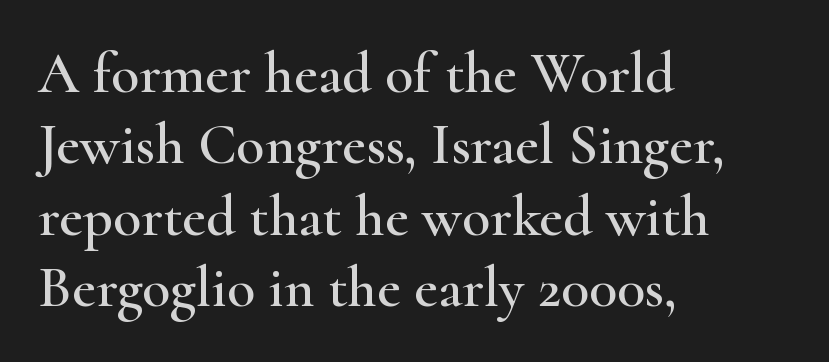
A typesetter would call this proportional, since set widths differ per character. Italic? Not at all — the glyphs are vertical. The glyphs in this specimen are seriffed. A student would call this left alignment; a typographer would say flush left, rag right. Tracking here is standard; glyphs follow each other at the usual distance. No word sits above an underline.
